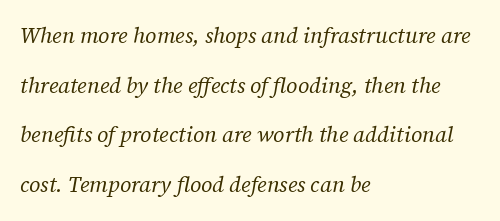
Q: Is the text bold? A: No.
Q: Is the text italic (slanted)? A: Yes, it leans right by about 12 degrees.
Q: Is the text underlined? A: No.
Q: How is the paragraph aligned? A: Left-aligned.
Q: Is the spacing between letters normal or unusually wide? A: Normal.
Q: Is the spacing between lines tight, normal or loose? A: Loose.
